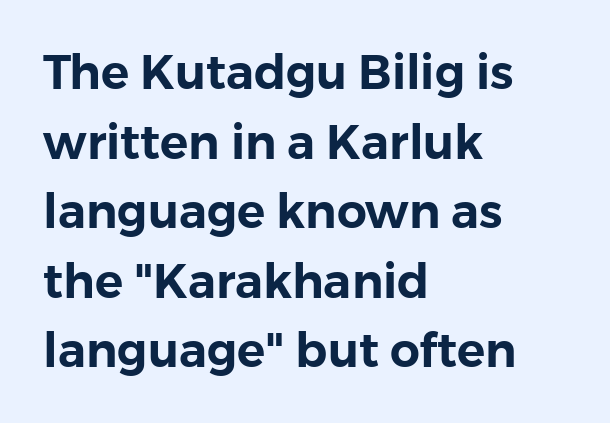
Q: Is the text italic (slanted)? A: No, it is upright.
Q: Is the typeface a serif or a sans-serif typeface? A: Sans-serif.
Q: Is the text underlined? A: No.
Q: How is the paragraph aligned? A: Left-aligned.
Q: Is the spacing between letters normal or unusually wide? A: Normal.
Q: Is the spacing between lines tight, normal or loose? A: Normal.
Q: Width (condensed, normal, or wide)? A: Normal.
Q: Stroke contrast? A: Low.
Q: x-height? A: Medium.
Q: Monospaced? A: No.
